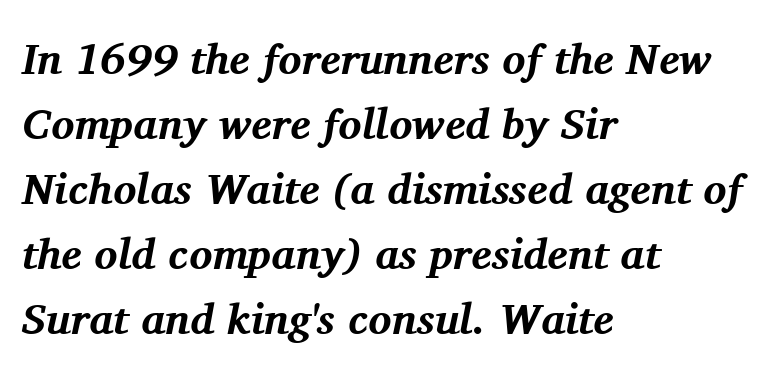
The image shows 43 px bold serif type, italic (leaning right); set left-aligned, normal line spacing (1.51x), normal letter spacing, not underlined; medium stroke contrast and a medium x-height.
